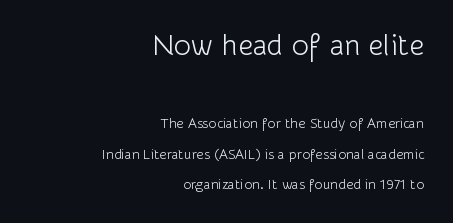
Serifs: no, the terminals of the letterforms are clean. Bare-footed words on every line. A typesetter would call this leading open, well beyond the default. Looks like regular typesetting: each glyph gets only the width it needs. The typesetter chose a ragged-left arrangement here.
